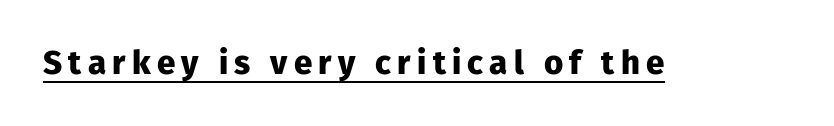
Q: Is the text bold? A: Yes.
Q: Is the text italic (slanted)? A: No, it is upright.
Q: Is the typeface a serif or a sans-serif typeface? A: Sans-serif.
Q: Is the text underlined? A: Yes.
Q: Width (condensed, normal, or wide)? A: Normal.
Q: Stroke contrast? A: Low.
Q: x-height? A: Medium.
Q: Monospaced? A: No.
